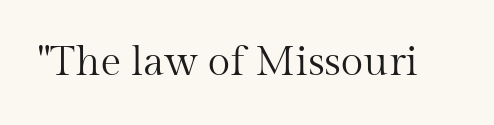
Q: Is the text bold? A: No.
Q: Is the text italic (slanted)? A: No, it is upright.
Q: Is the typeface a serif or a sans-serif typeface? A: Serif.
Q: Is the text underlined? A: No.
Q: Is the spacing between letters normal or unusually wide? A: Normal.
Q: Width (condensed, normal, or wide)? A: Normal.
Q: Stroke contrast? A: Medium.
Q: x-height? A: Medium.
Q: Monospaced? A: No.
